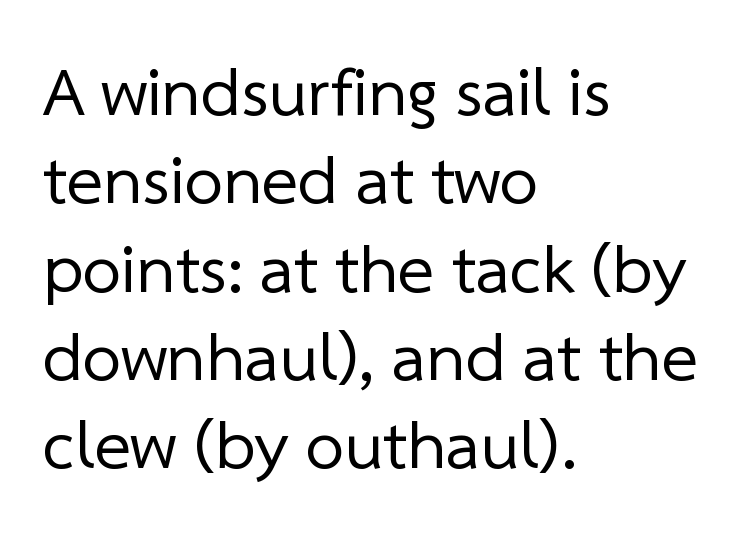
The image shows 69 px regular-weight sans-serif type; set left-aligned, normal line spacing (1.28x), normal letter spacing, not underlined; low stroke contrast and a medium x-height.
